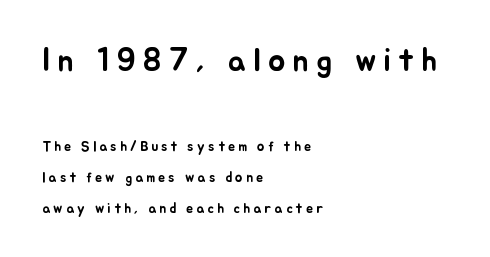
The image shows 32 px text type, upright; set left-aligned, loose line spacing (2.2x), unusually wide letter spacing (+0.23 em), not underlined; the first (top) block is 2.29x larger; low stroke contrast and a small x-height.
